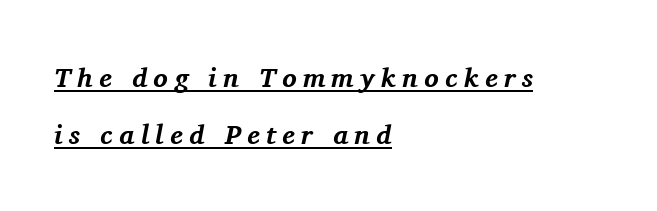
The image shows 27 px bold type, italic (leaning right); set left-aligned, loose line spacing (2.12x), unusually wide letter spacing (+0.23 em), underlined.
